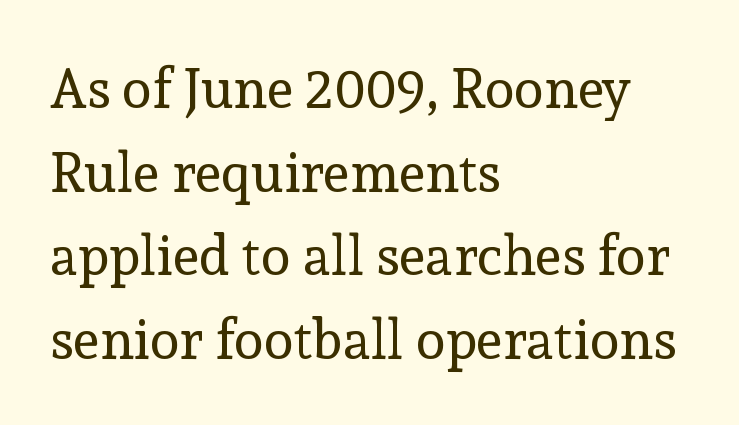
Q: Is the text bold? A: No.
Q: Is the text italic (slanted)? A: No, it is upright.
Q: Is the typeface a serif or a sans-serif typeface? A: Serif.
Q: Is the text underlined? A: No.
Q: How is the paragraph aligned? A: Left-aligned.
Q: Is the spacing between letters normal or unusually wide? A: Normal.
Q: Is the spacing between lines tight, normal or loose? A: Normal.
Q: Width (condensed, normal, or wide)? A: Normal.
Q: x-height? A: Medium.
Q: Monospaced? A: No.
